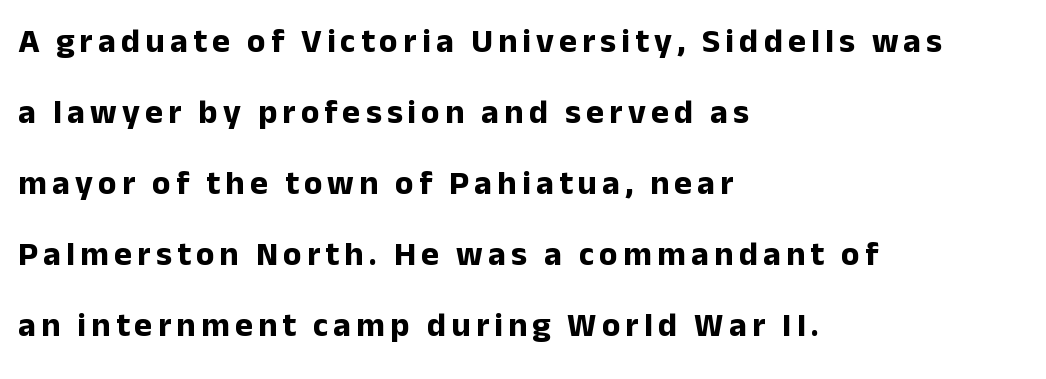
Quick note: interline space is abundant. The strokes are fattened all the way to bold. Glance below the letters and you will spot only blank space. Think of a printed novel: that variable character pitch is what you see here.
